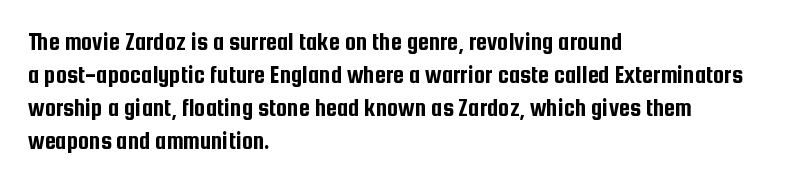
Every row of glyphs begins at an identical x-position on the left. Words appear dense and cohesive because spacing is normal. Unlike italic type, these characters show no tilt at all. Vertical spacing — default. Check under the words: just untouched page.
